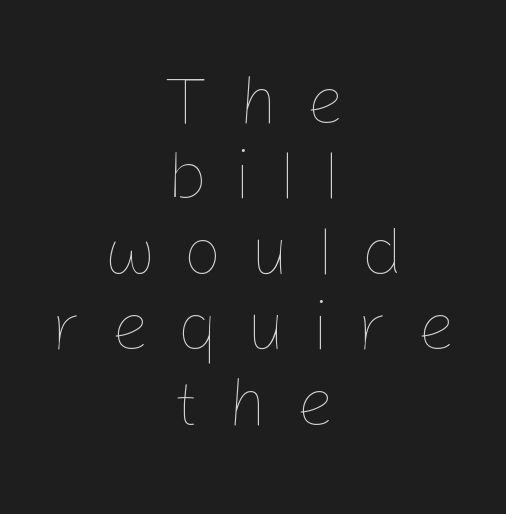
Q: Is the text bold? A: No.
Q: Is the text italic (slanted)? A: No, it is upright.
Q: Is the text underlined? A: No.
Q: How is the paragraph aligned? A: Centered.
Q: Is the spacing between letters normal or unusually wide? A: Unusually wide.
Q: Is the spacing between lines tight, normal or loose? A: Tight.
Q: Width (condensed, normal, or wide)? A: Normal.
Q: Stroke contrast? A: Low.
Q: x-height? A: Medium.
Q: Monospaced? A: No.
